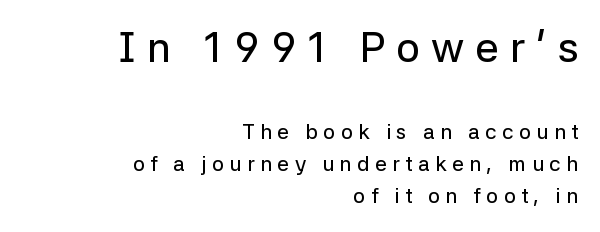
The image shows 42 px sans-serif type, upright; set right-aligned, normal line spacing (1.52x), unusually wide letter spacing (+0.26 em), not underlined; the first (top) block is 2.0x larger; low stroke contrast and a medium x-height.
